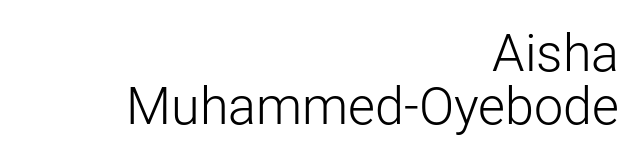
Q: Is the text bold? A: No.
Q: Is the text italic (slanted)? A: No, it is upright.
Q: Is the typeface a serif or a sans-serif typeface? A: Sans-serif.
Q: Is the text underlined? A: No.
Q: How is the paragraph aligned? A: Right-aligned.
Q: Is the spacing between letters normal or unusually wide? A: Normal.
Q: Is the spacing between lines tight, normal or loose? A: Tight.
Q: Width (condensed, normal, or wide)? A: Normal.
Q: Stroke contrast? A: Low.
Q: x-height? A: Medium.
Q: Monospaced? A: No.
